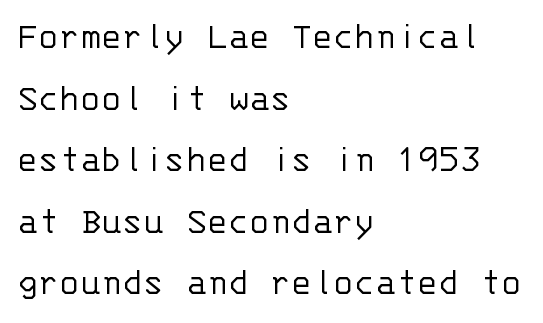
Notice how descenders clear the ascenders below comfortably — that's standard leading. The strokes carry an ordinary text weight at most. One-word summary of the alignment: left. A typesetter would call this zero additional tracking. Words float on clear page, feet unadorned. No feet cap the strokes, marking this as sans-serif type.
